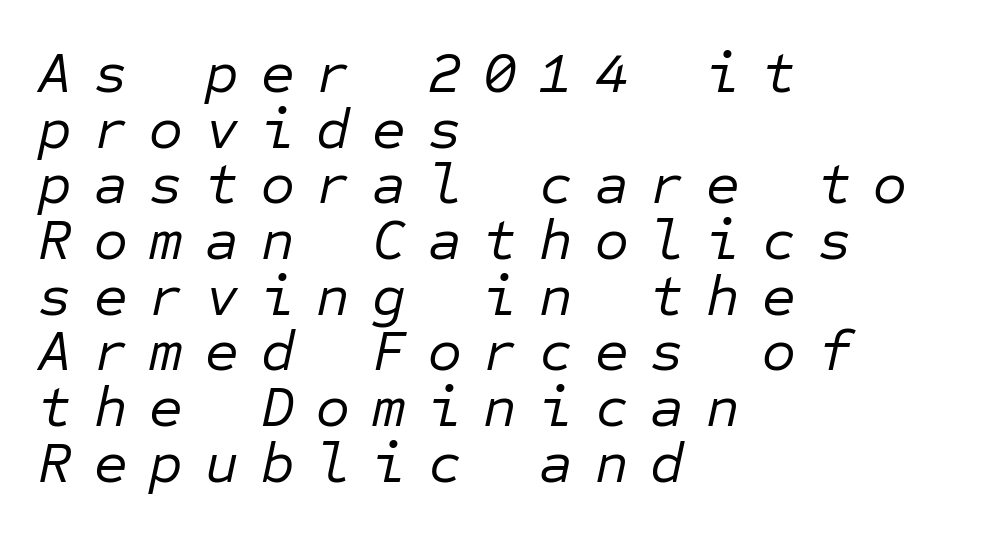
{"italic": "yes", "lean": "right", "slant_degrees": 12, "bold": "no", "weight": "regular", "width": "normal", "stroke_contrast": "low", "x_height": "medium", "monospaced": "yes", "underline": "no", "align": "left", "line_spacing": "tight", "line_spacing_ratio": 0.96, "letter_spacing": "wide", "letter_spacing_em": 0.38, "glyph_px": 58}
